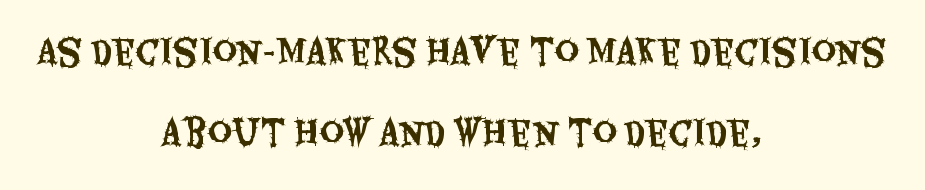
The image shows 33 px condensed sans-serif type, upright; set centered, loose line spacing (2.45x), normal letter spacing, not underlined; medium stroke contrast and a large x-height.
